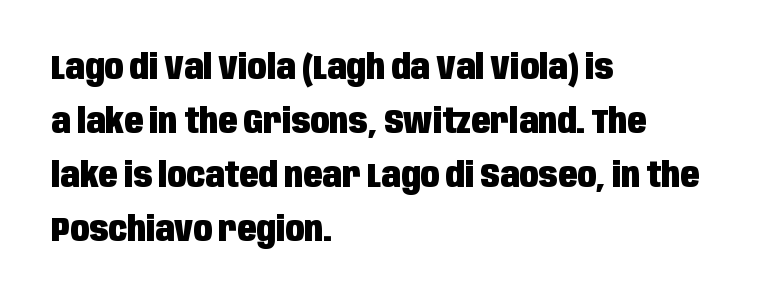
Q: Is the text bold? A: Yes.
Q: Is the text italic (slanted)? A: No, it is upright.
Q: Is the typeface a serif or a sans-serif typeface? A: Sans-serif.
Q: Is the text underlined? A: No.
Q: How is the paragraph aligned? A: Left-aligned.
Q: Is the spacing between letters normal or unusually wide? A: Normal.
Q: Is the spacing between lines tight, normal or loose? A: Normal.
Q: Width (condensed, normal, or wide)? A: Condensed.
Q: Stroke contrast? A: Low.
Q: x-height? A: Large.
Q: Monospaced? A: No.
